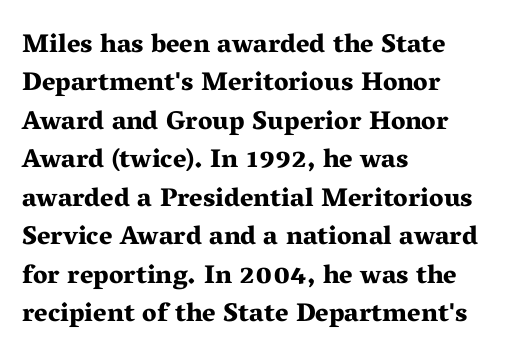
The image shows 26 px bold type, upright; set left-aligned, normal line spacing (1.48x), normal letter spacing, not underlined.
